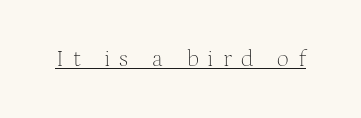
No letter is thick-stroked: the sample isn't bold. The passage shown has open, widely tracked lettering throughout. This sample uses an upright cut, with every glyph sitting square on the baseline. Emphasis is given by a line drawn under the lettering.
